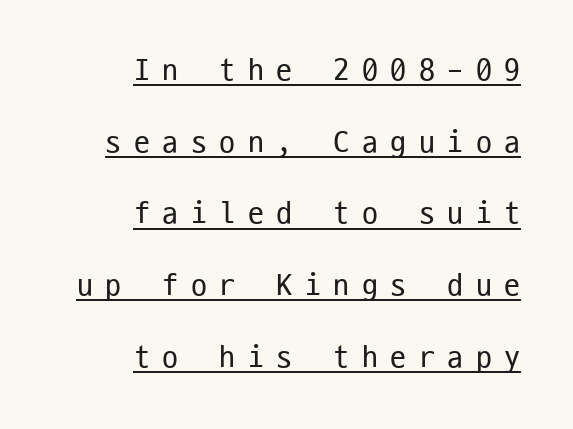
Q: Is the text bold? A: No.
Q: Is the text italic (slanted)? A: No, it is upright.
Q: Is the typeface a serif or a sans-serif typeface? A: Sans-serif.
Q: Is the text underlined? A: Yes.
Q: How is the paragraph aligned? A: Right-aligned.
Q: Is the spacing between letters normal or unusually wide? A: Unusually wide.
Q: Is the spacing between lines tight, normal or loose? A: Loose.
Q: Width (condensed, normal, or wide)? A: Condensed.
Q: Stroke contrast? A: Low.
Q: x-height? A: Medium.
Q: Monospaced? A: Yes.
